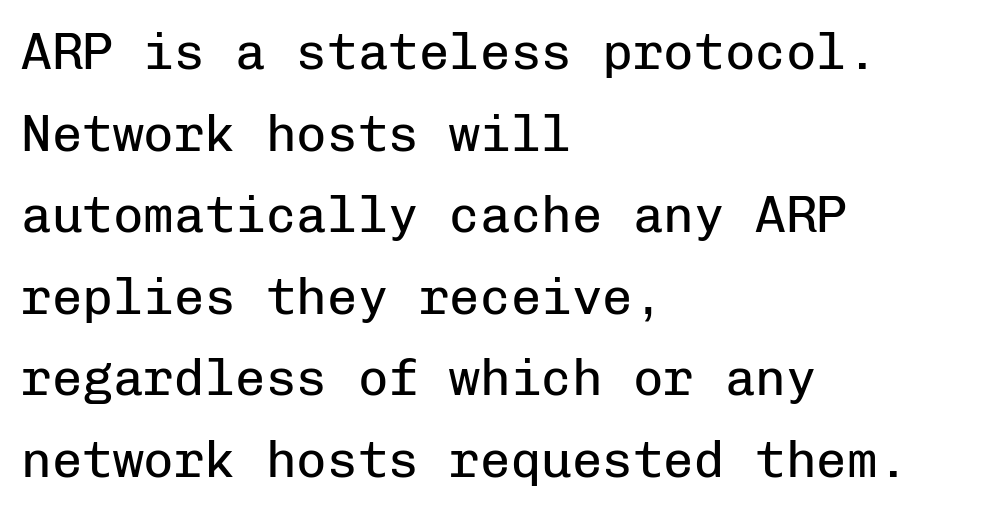
Q: Is the text bold? A: No.
Q: Is the text italic (slanted)? A: No, it is upright.
Q: Is the typeface a serif or a sans-serif typeface? A: Sans-serif.
Q: Is the text underlined? A: No.
Q: How is the paragraph aligned? A: Left-aligned.
Q: Is the spacing between letters normal or unusually wide? A: Normal.
Q: Is the spacing between lines tight, normal or loose? A: Normal.
Q: Width (condensed, normal, or wide)? A: Normal.
Q: Stroke contrast? A: Low.
Q: x-height? A: Medium.
Q: Monospaced? A: Yes.
